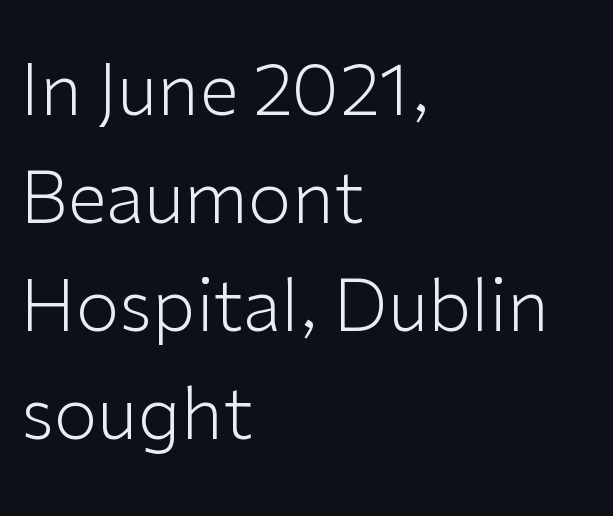
Q: Is the text bold? A: No.
Q: Is the text italic (slanted)? A: No, it is upright.
Q: Is the typeface a serif or a sans-serif typeface? A: Sans-serif.
Q: Is the text underlined? A: No.
Q: How is the paragraph aligned? A: Left-aligned.
Q: Is the spacing between letters normal or unusually wide? A: Normal.
Q: Is the spacing between lines tight, normal or loose? A: Normal.
Q: Width (condensed, normal, or wide)? A: Normal.
Q: Stroke contrast? A: Low.
Q: x-height? A: Medium.
Q: Monospaced? A: No.
